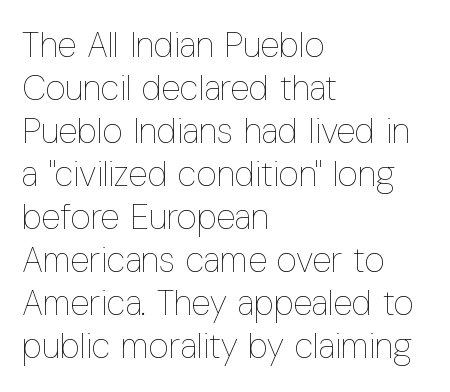
This rendering uses left alignment, leaving the right contour irregular. Italic: no, the glyphs are upright roman. Weight: in the light-to-regular range. Does extra space separate the letters? No, they use regular spacing. Each row of text sits above clean, open space.
